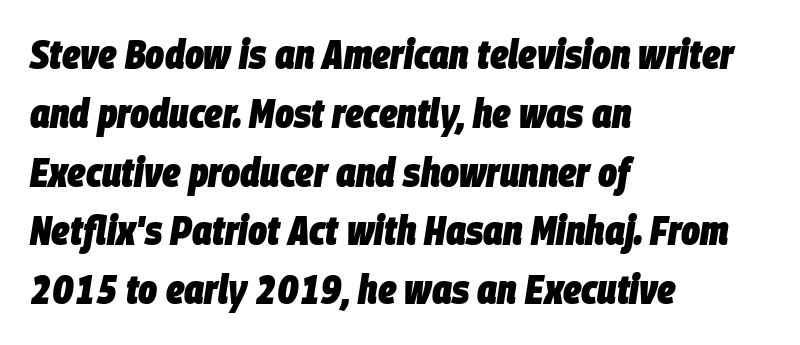
The image shows 40 px heavy, condensed type, italic (leaning right); set left-aligned, normal line spacing (1.47x), normal letter spacing, not underlined; low stroke contrast and a large x-height.
